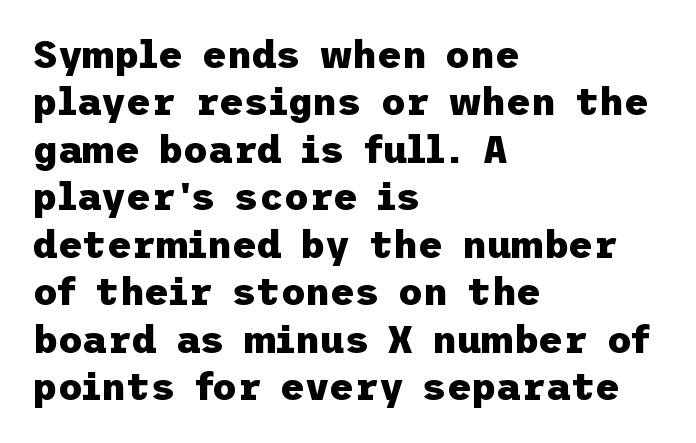
{"serif": "no", "italic": "no", "bold": "yes", "weight": "heavy", "width": "normal", "stroke_contrast": "low", "x_height": "medium", "underline": "no", "align": "left", "line_spacing": "normal", "line_spacing_ratio": 1.25, "letter_spacing": "normal", "letter_spacing_em": 0.0, "glyph_px": 38}
